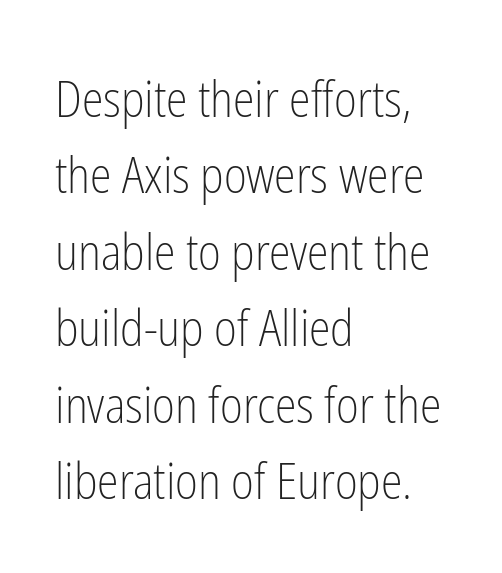
Style check: upright. Letters have the restrained weight of plain body copy at most. I'd call this a sans setting — the letters go barefoot. Summary of vertical rhythm: regular, with standard interline spacing. The string is rendered with underlining switched off.
